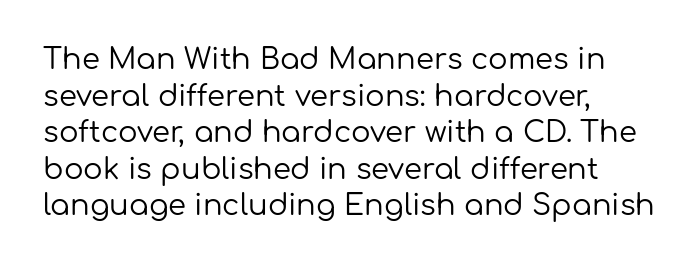
{"serif": "no", "italic": "no", "bold": "no", "weight": "regular", "width": "normal", "stroke_contrast": "low", "x_height": "medium", "monospaced": "no", "underline": "no", "align": "left", "line_spacing": "normal", "line_spacing_ratio": 1.26, "letter_spacing": "normal", "letter_spacing_em": 0.0, "glyph_px": 29}
